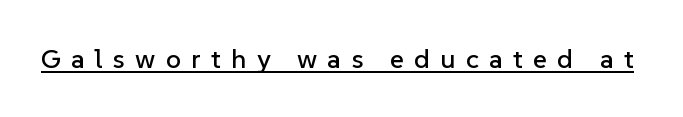
Q: Is the text italic (slanted)? A: No, it is upright.
Q: Is the text underlined? A: Yes.
Q: Is the spacing between letters normal or unusually wide? A: Unusually wide.
